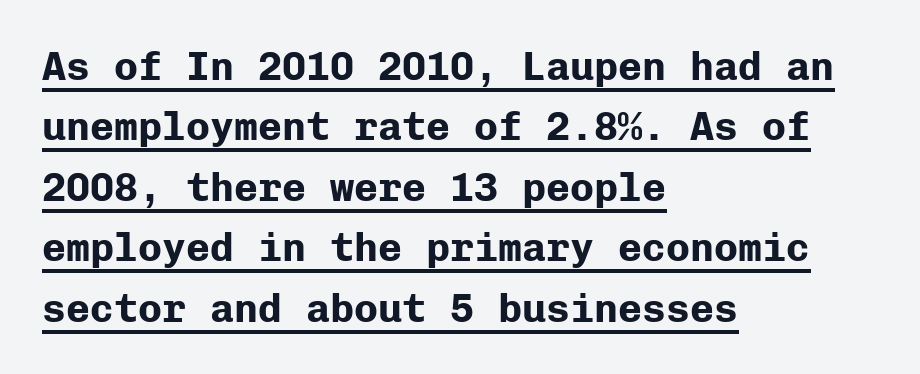
You could count columns in this text — the font is strictly monospaced. Compared with a centered layout, this one pins lines to the left instead. This is the regular roman posture of the typeface. Stroke thickness is high; the sample reads as a true bold. The block of text has a typical density, with ordinary space between rows.
